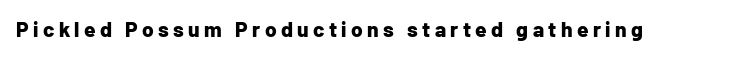
Q: Is the text bold? A: Yes.
Q: Is the text italic (slanted)? A: No, it is upright.
Q: Is the text underlined? A: No.
Q: Is the spacing between letters normal or unusually wide? A: Unusually wide.
